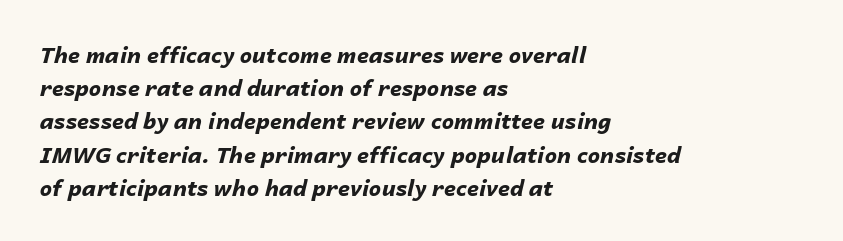
Every letter is thick-stroked: bold, no question. Style check: oblique. The block of text has a typical density, with ordinary space between rows. Caption: standard tracking, unaltered. Honestly, there is no underline to notice here at all.
